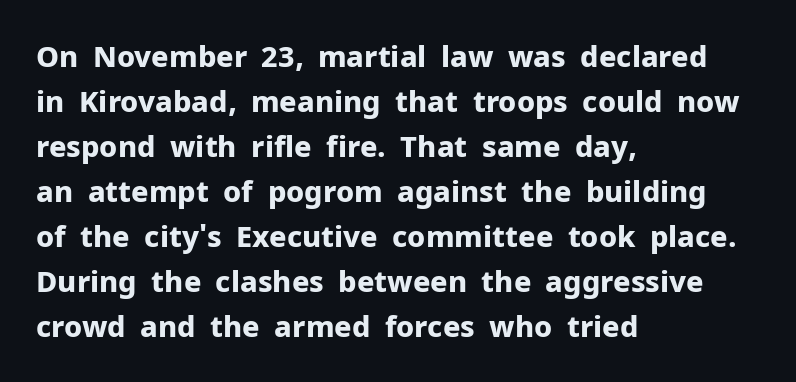
Q: Is the text bold? A: Yes.
Q: Is the text italic (slanted)? A: No, it is upright.
Q: Is the typeface a serif or a sans-serif typeface? A: Sans-serif.
Q: Is the text underlined? A: No.
Q: How is the paragraph aligned? A: Left-aligned.
Q: Is the spacing between letters normal or unusually wide? A: Normal.
Q: Is the spacing between lines tight, normal or loose? A: Normal.
Q: Width (condensed, normal, or wide)? A: Normal.
Q: Stroke contrast? A: Low.
Q: x-height? A: Medium.
Q: Monospaced? A: No.
